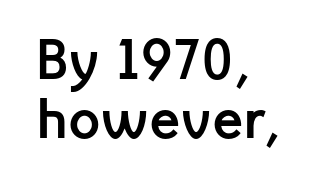
Q: Is the text bold? A: Yes.
Q: Is the text italic (slanted)? A: No, it is upright.
Q: Is the typeface a serif or a sans-serif typeface? A: Sans-serif.
Q: Is the text underlined? A: No.
Q: How is the paragraph aligned? A: Left-aligned.
Q: Is the spacing between letters normal or unusually wide? A: Normal.
Q: Is the spacing between lines tight, normal or loose? A: Tight.
Q: Width (condensed, normal, or wide)? A: Normal.
Q: Stroke contrast? A: Low.
Q: x-height? A: Medium.
Q: Monospaced? A: No.
